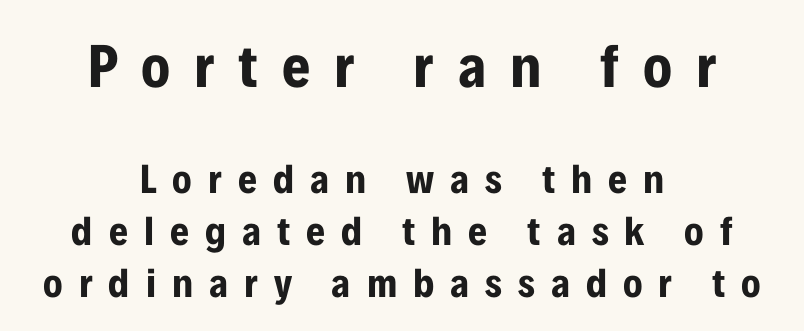
Q: Is the text bold? A: Yes.
Q: Is the text italic (slanted)? A: No, it is upright.
Q: Is the typeface a serif or a sans-serif typeface? A: Sans-serif.
Q: Is the text underlined? A: No.
Q: How is the paragraph aligned? A: Centered.
Q: Is the spacing between letters normal or unusually wide? A: Unusually wide.
Q: Is the spacing between lines tight, normal or loose? A: Normal.
Q: Which block of text is set in a larger size, the first (top) or the second (bottom)? A: The first (top) one.
Q: Width (condensed, normal, or wide)? A: Condensed.
Q: Stroke contrast? A: Low.
Q: x-height? A: Medium.
Q: Monospaced? A: No.
